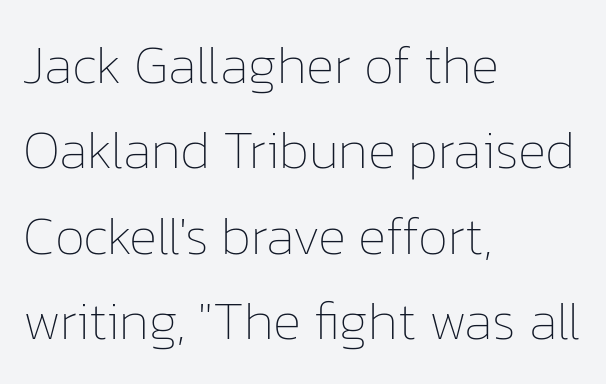
Q: Is the text bold? A: No.
Q: Is the text italic (slanted)? A: No, it is upright.
Q: Is the text underlined? A: No.
Q: How is the paragraph aligned? A: Left-aligned.
Q: Is the spacing between letters normal or unusually wide? A: Normal.
Q: Is the spacing between lines tight, normal or loose? A: Normal.
Q: Width (condensed, normal, or wide)? A: Normal.
Q: Stroke contrast? A: Low.
Q: x-height? A: Medium.
Q: Monospaced? A: No.
